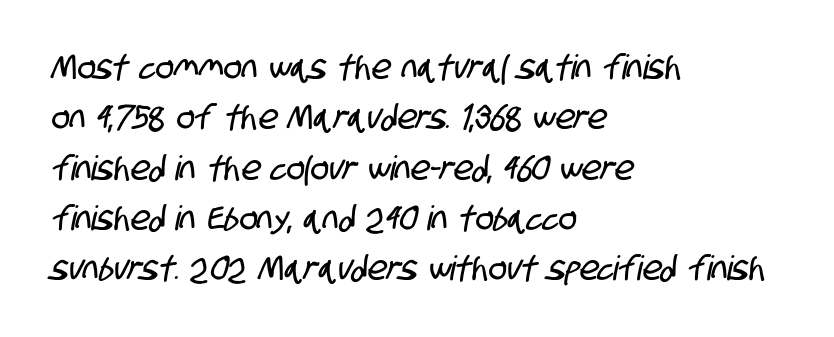
The characters display no serif detailing; their extremities are plain. One-word summary of the alignment: left. Whoever set this chose a conventional vertical rhythm. Spacing verdict: proportional, widths tailored to each character.
